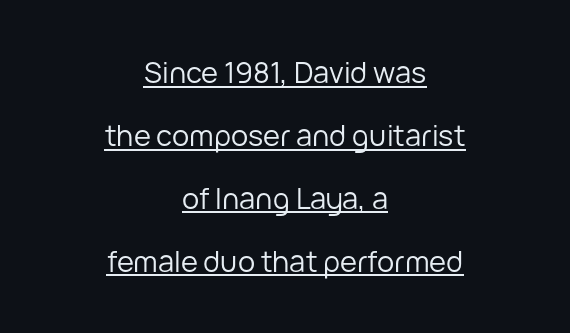
Q: Is the text bold? A: No.
Q: Is the text italic (slanted)? A: No, it is upright.
Q: Is the typeface a serif or a sans-serif typeface? A: Sans-serif.
Q: Is the text underlined? A: Yes.
Q: How is the paragraph aligned? A: Centered.
Q: Is the spacing between letters normal or unusually wide? A: Normal.
Q: Is the spacing between lines tight, normal or loose? A: Loose.
Q: Width (condensed, normal, or wide)? A: Normal.
Q: Stroke contrast? A: Low.
Q: x-height? A: Medium.
Q: Monospaced? A: No.
